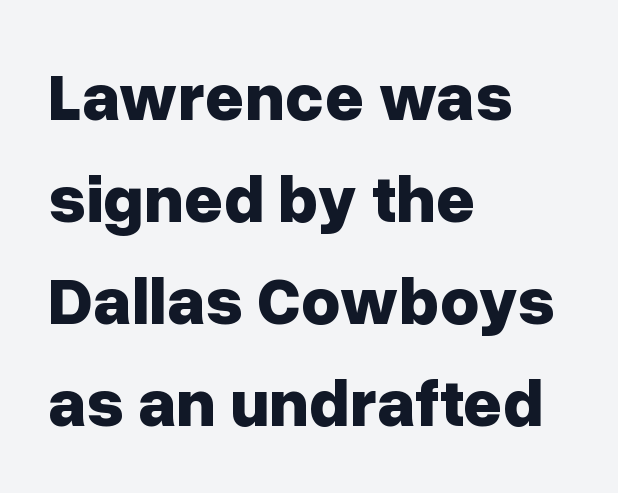
Q: Is the text bold? A: Yes.
Q: Is the text italic (slanted)? A: No, it is upright.
Q: Is the typeface a serif or a sans-serif typeface? A: Sans-serif.
Q: Is the text underlined? A: No.
Q: How is the paragraph aligned? A: Left-aligned.
Q: Is the spacing between letters normal or unusually wide? A: Normal.
Q: Is the spacing between lines tight, normal or loose? A: Normal.
Q: Width (condensed, normal, or wide)? A: Normal.
Q: Stroke contrast? A: Low.
Q: x-height? A: Medium.
Q: Monospaced? A: No.
